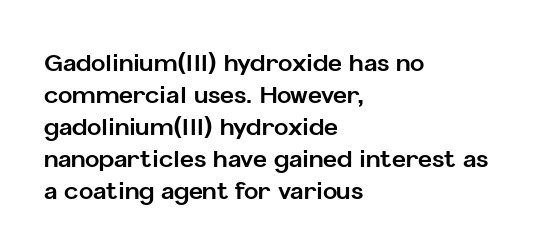
How are the letters spaced? Ordinarily, with no added tracking. Left-aligned paragraph, ragged on the right. The rows are spaced the way most documents space them. The glyphs are unaccompanied by any horizontal stroke below them. Weight check: bold — yes, fully. Ordinary non-slanted type is in use.
